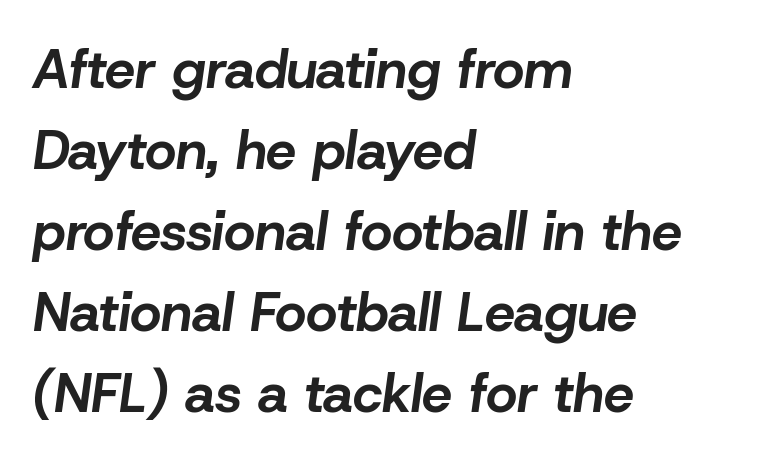
Q: Is the text bold? A: Yes.
Q: Is the text italic (slanted)? A: Yes, it leans right by about 8 degrees.
Q: Is the text underlined? A: No.
Q: How is the paragraph aligned? A: Left-aligned.
Q: Is the spacing between letters normal or unusually wide? A: Normal.
Q: Is the spacing between lines tight, normal or loose? A: Normal.
Q: Width (condensed, normal, or wide)? A: Normal.
Q: Stroke contrast? A: Low.
Q: x-height? A: Medium.
Q: Monospaced? A: No.
